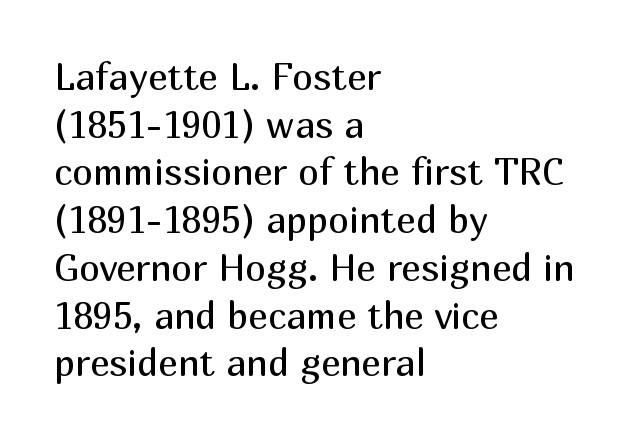
{"serif": "no", "italic": "no", "bold": "no", "weight": "regular", "width": "normal", "stroke_contrast": "medium", "x_height": "medium", "monospaced": "no", "underline": "no", "align": "left", "line_spacing": "normal", "line_spacing_ratio": 1.29, "letter_spacing": "normal", "letter_spacing_em": 0.0, "glyph_px": 37}
